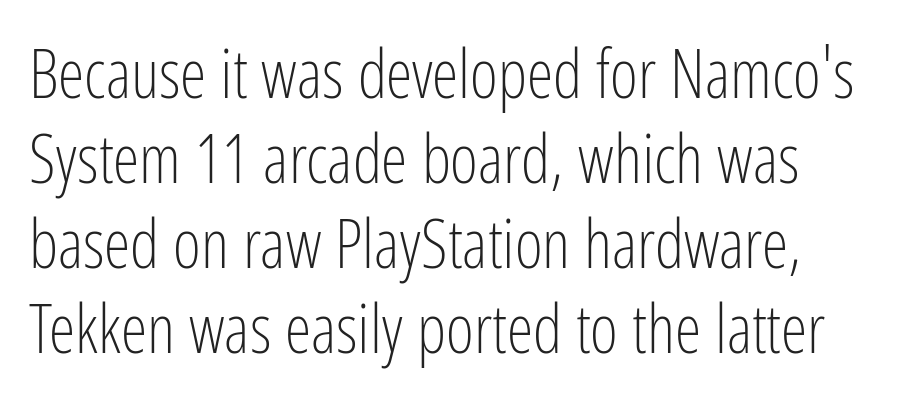
The image shows 67 px light, condensed sans-serif type, upright; set left-aligned, normal line spacing (1.27x), normal letter spacing, not underlined; low stroke contrast and a medium x-height.
